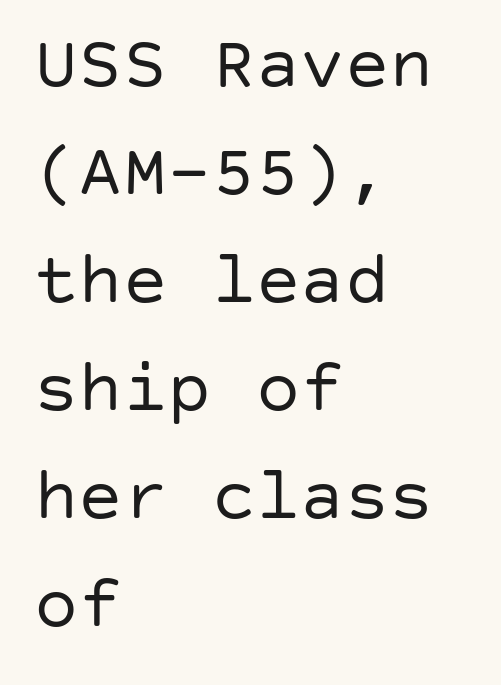
Anything drawn beneath the words? Only blank space. One-word summary of the alignment: left. This block has exactly the height ordinary leading produces. Ordinary non-slanted type is in use. Default kerning and tracking; the words read as compact shapes.
